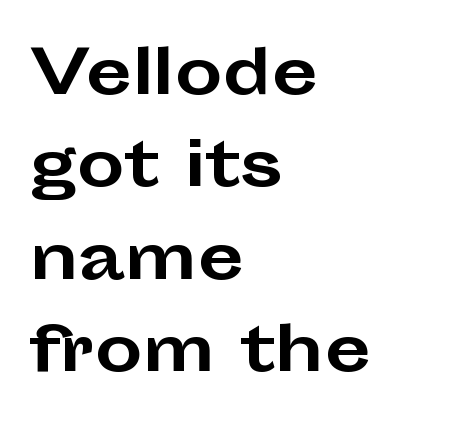
The image shows 60 px bold, wide sans-serif type, upright; set left-aligned, normal line spacing (1.54x), normal letter spacing, not underlined; low stroke contrast and a medium x-height.
